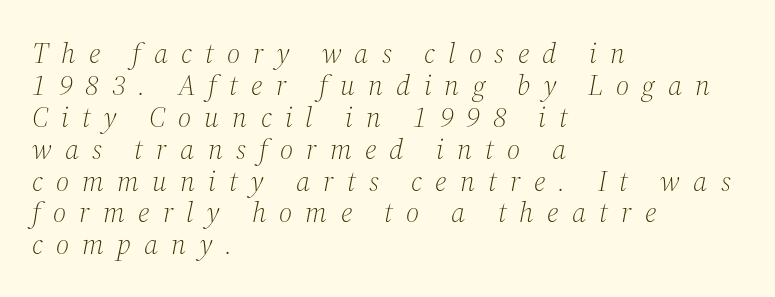
{"serif": "yes", "italic": "yes", "lean": "right", "slant_degrees": 12, "bold": "no", "weight": "light", "width": "normal", "stroke_contrast": "medium", "x_height": "medium", "monospaced": "no", "underline": "no", "align": "left", "line_spacing": "tight", "line_spacing_ratio": 1.1, "letter_spacing": "wide", "letter_spacing_em": 0.45, "glyph_px": 29}
